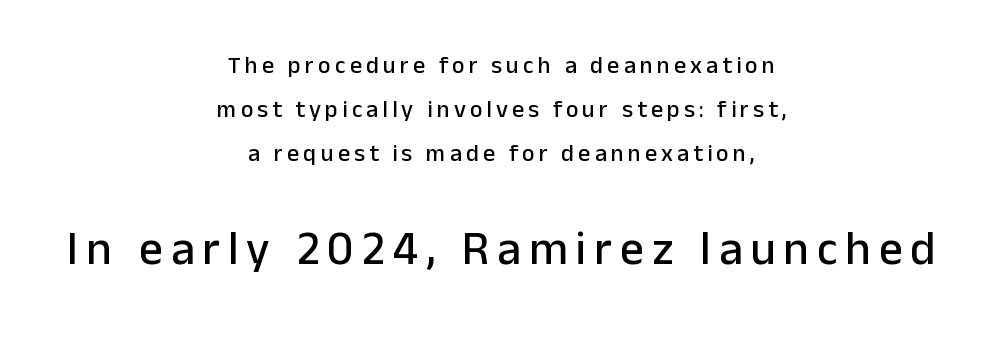
Visually the block forms a symmetrical silhouette, jagged on both flanks. Note the varied advance widths — an 'i' is clearly narrower than an 'm'. Every character sits straight up, as roman type does. Nope, no serifs anywhere on these letters. Between these two stacked blocks, the lower one wins on size. Any mark beneath the type? The region is blank.
